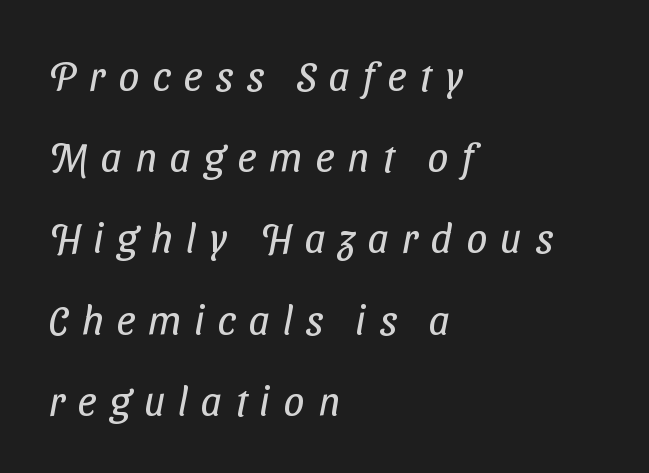
The image shows 41 px regular-weight, condensed sans-serif type; set left-aligned, loose line spacing (1.98x), unusually wide letter spacing (+0.32 em), not underlined; low stroke contrast and a medium x-height.
